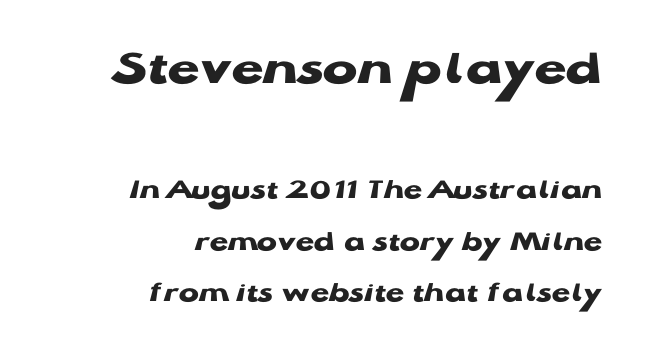
{"serif": "no", "italic": "no", "bold": "yes", "weight": "heavy", "width": "wide", "stroke_contrast": "low", "x_height": "medium", "monospaced": "no", "underline": "no", "align": "right", "line_spacing_ratio": 1.72, "letter_spacing": "normal", "letter_spacing_em": 0.0, "larger_block": "first", "size_ratio": 1.73, "glyph_px": 52}
